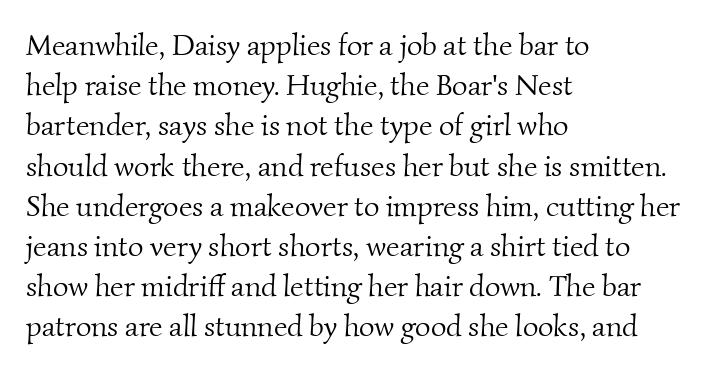
The image shows 30 px light serif type; set left-aligned, normal line spacing (1.34x), normal letter spacing, not underlined; medium stroke contrast and a small x-height.
